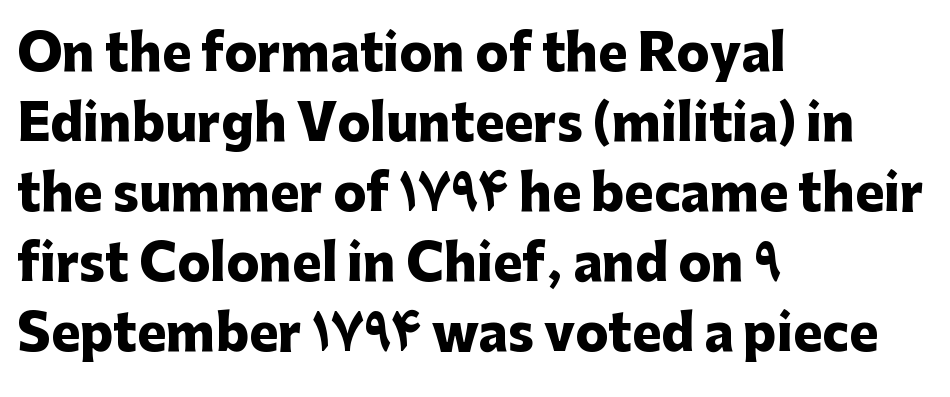
{"serif": "no", "italic": "no", "bold": "yes", "weight": "heavy", "width": "normal", "stroke_contrast": "low", "x_height": "medium", "monospaced": "no", "underline": "no", "align": "left", "line_spacing": "normal", "line_spacing_ratio": 1.43, "letter_spacing": "normal", "letter_spacing_em": 0.0, "glyph_px": 49}
